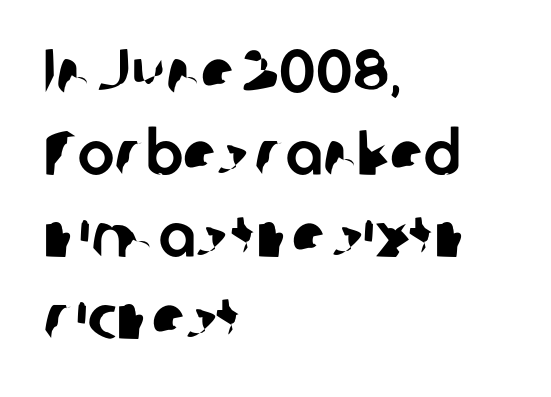
Q: Is the typeface a serif or a sans-serif typeface? A: Sans-serif.
Q: Is the text underlined? A: No.
Q: How is the paragraph aligned? A: Left-aligned.
Q: Is the spacing between letters normal or unusually wide? A: Normal.
Q: Is the spacing between lines tight, normal or loose? A: Normal.
Q: Width (condensed, normal, or wide)? A: Normal.
Q: Stroke contrast? A: Low.
Q: x-height? A: Medium.
Q: Monospaced? A: No.
